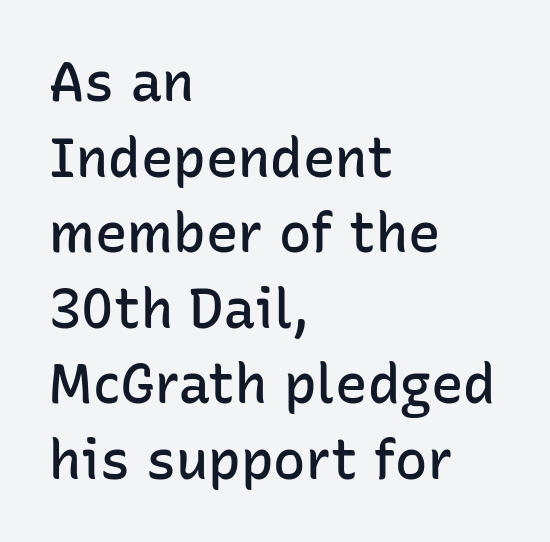
{"serif": "no", "italic": "no", "bold": "semi", "weight": "semibold", "width": "normal", "stroke_contrast": "low", "x_height": "medium", "monospaced": "no", "underline": "no", "align": "left", "line_spacing": "normal", "line_spacing_ratio": 1.4, "letter_spacing": "normal", "letter_spacing_em": 0.0, "glyph_px": 54}
